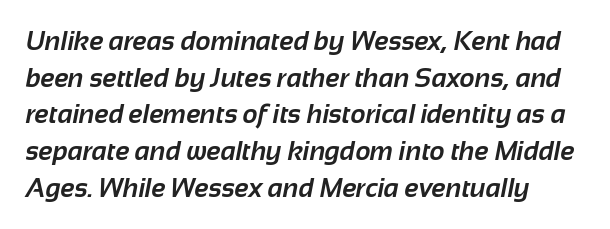
The image shows 26 px bold type; set normal line spacing (1.41x), normal letter spacing, not underlined.
